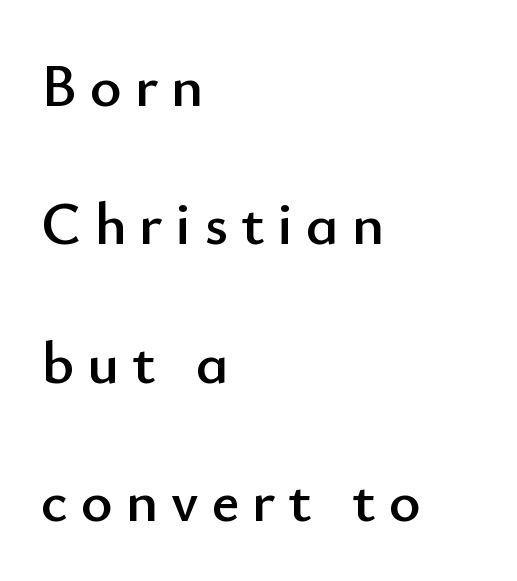
{"serif": "no", "italic": "no", "width": "normal", "stroke_contrast": "low", "x_height": "small", "monospaced": "no", "underline": "no", "align": "left", "line_spacing": "loose", "line_spacing_ratio": 2.27, "letter_spacing": "wide", "letter_spacing_em": 0.21, "glyph_px": 61}
